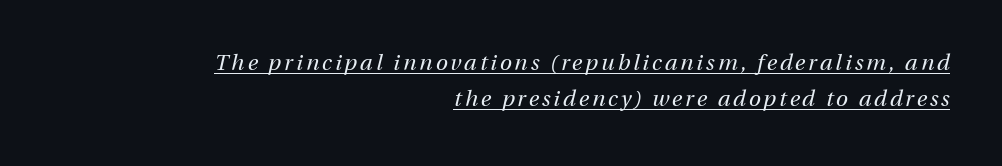
Think standard paragraph weight, or any step lighter than that. This is oblique type, the kind used for emphasis or titles. Does the leading feel generous? No, just average. Looks like someone drew a line under every word here. If you drew a ruler down the right edge, every line would touch it.
